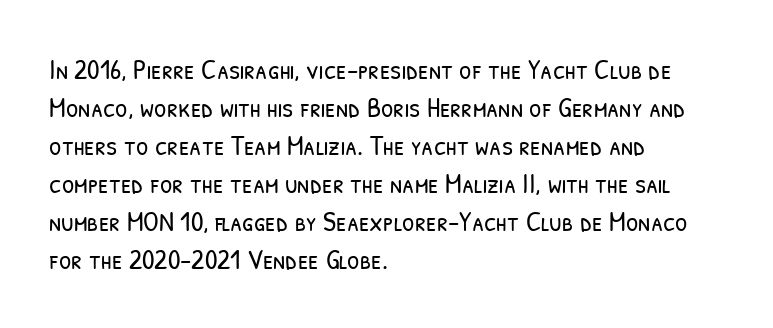
{"serif": "no", "bold": "no", "weight": "light", "width": "condensed", "stroke_contrast": "low", "x_height": "medium", "monospaced": "no", "underline": "no", "align": "left", "line_spacing": "normal", "line_spacing_ratio": 1.36, "letter_spacing": "normal", "letter_spacing_em": 0.0, "glyph_px": 28}
